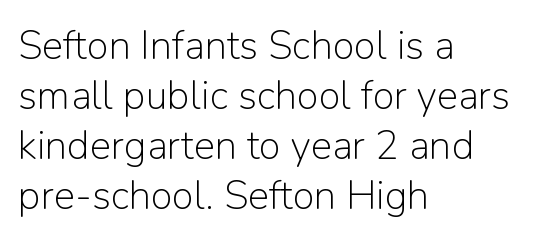
Q: Is the text bold? A: No.
Q: Is the text italic (slanted)? A: No, it is upright.
Q: Is the typeface a serif or a sans-serif typeface? A: Sans-serif.
Q: Is the text underlined? A: No.
Q: How is the paragraph aligned? A: Left-aligned.
Q: Is the spacing between letters normal or unusually wide? A: Normal.
Q: Is the spacing between lines tight, normal or loose? A: Normal.
Q: Width (condensed, normal, or wide)? A: Normal.
Q: Stroke contrast? A: Low.
Q: x-height? A: Medium.
Q: Monospaced? A: No.
